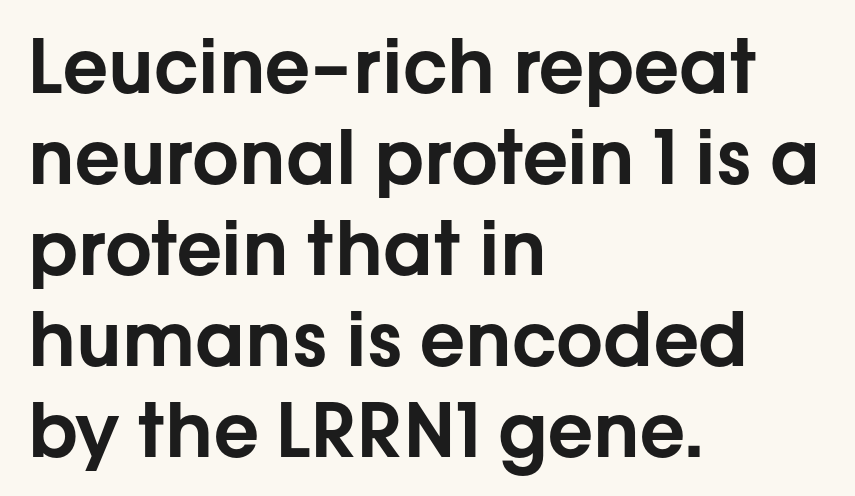
The image shows 74 px sans-serif type, upright; set left-aligned, line spacing 1.23x, normal letter spacing, not underlined; low stroke contrast and a medium x-height.
